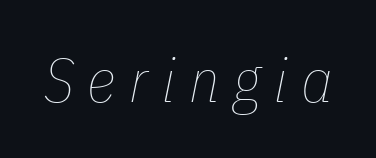
The image shows 62 px thin, condensed type, italic (leaning right); set unusually wide letter spacing (+0.22 em), not underlined; low stroke contrast and a medium x-height.
